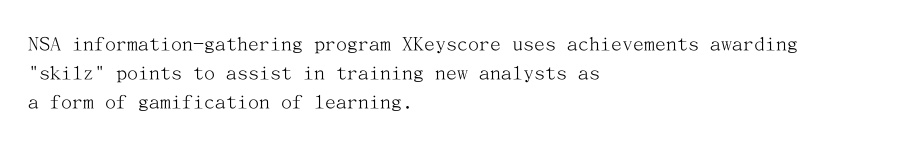
The image shows 22 px text type, upright; set left-aligned, normal line spacing (1.31x), normal letter spacing, not underlined.
